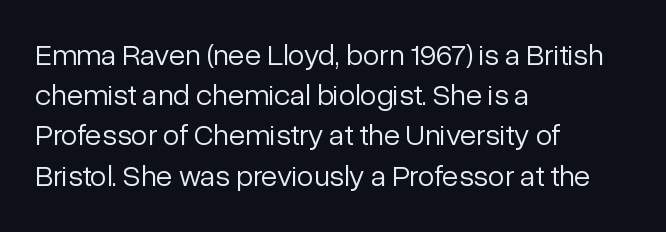
Q: Is the text bold? A: No.
Q: Is the text italic (slanted)? A: No, it is upright.
Q: Is the typeface a serif or a sans-serif typeface? A: Sans-serif.
Q: Is the text underlined? A: No.
Q: How is the paragraph aligned? A: Left-aligned.
Q: Is the spacing between letters normal or unusually wide? A: Normal.
Q: Is the spacing between lines tight, normal or loose? A: Normal.
Q: Width (condensed, normal, or wide)? A: Normal.
Q: Stroke contrast? A: Low.
Q: x-height? A: Medium.
Q: Monospaced? A: No.
